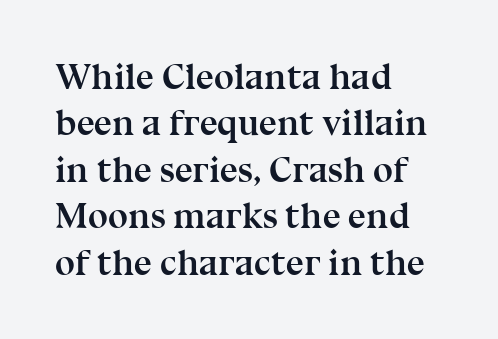
No word sits above an underline. Each word holds together tightly as a unit, with standard inter-letter gaps. Heft: maximum for text — a bold. Do the characters align in a grid? No, the font is proportional. Does the lettering tilt? It doesn't — this is upright. The ragged edge is on the right, which tells us the setting is flush left.
